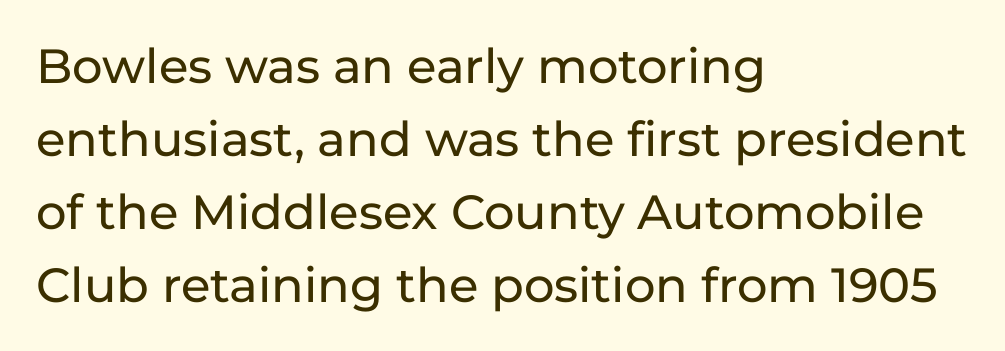
Q: Is the text italic (slanted)? A: No, it is upright.
Q: Is the typeface a serif or a sans-serif typeface? A: Sans-serif.
Q: Is the text underlined? A: No.
Q: How is the paragraph aligned? A: Left-aligned.
Q: Is the spacing between letters normal or unusually wide? A: Normal.
Q: Is the spacing between lines tight, normal or loose? A: Normal.
Q: Width (condensed, normal, or wide)? A: Normal.
Q: Stroke contrast? A: Low.
Q: x-height? A: Medium.
Q: Monospaced? A: No.
